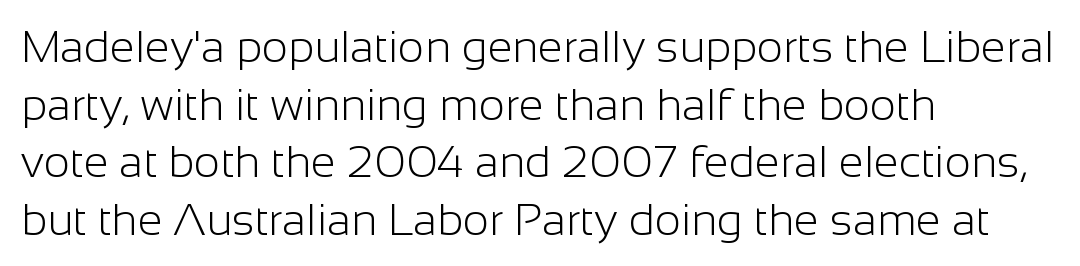
Weight: regular or lighter. The type family on display is of the sans-serif kind. Ordinary non-slanted type is in use. Default kerning and tracking; the words read as compact shapes. The passage shown is not underscored anywhere.
